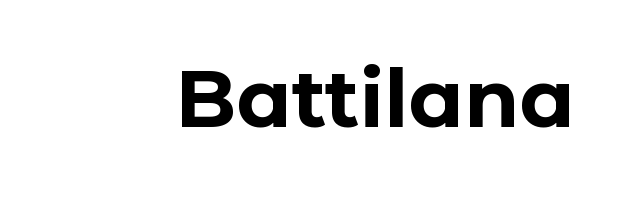
Q: Is the text bold? A: Yes.
Q: Is the text italic (slanted)? A: No, it is upright.
Q: Is the typeface a serif or a sans-serif typeface? A: Sans-serif.
Q: Is the text underlined? A: No.
Q: Is the spacing between letters normal or unusually wide? A: Normal.
Q: Width (condensed, normal, or wide)? A: Normal.
Q: Stroke contrast? A: Low.
Q: x-height? A: Medium.
Q: Monospaced? A: No.
